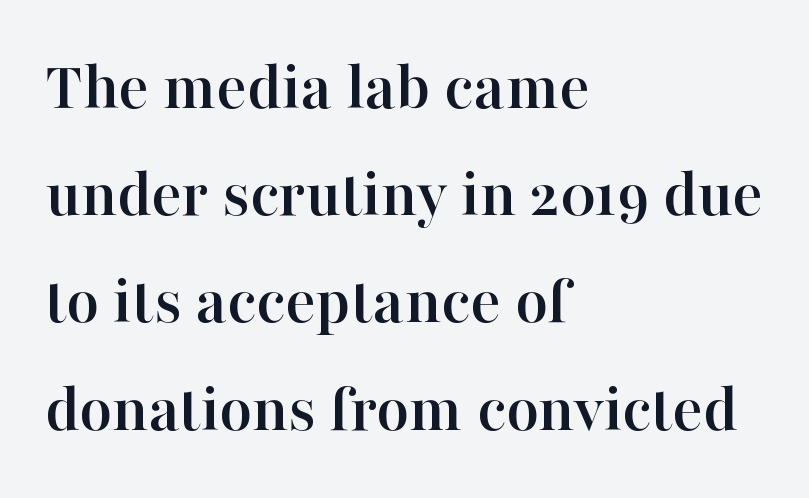
{"serif": "yes", "italic": "no", "width": "normal", "stroke_contrast": "high", "x_height": "medium", "monospaced": "no", "underline": "no", "align": "left", "line_spacing": "normal", "line_spacing_ratio": 1.51, "letter_spacing": "normal", "letter_spacing_em": 0.0, "glyph_px": 71}
